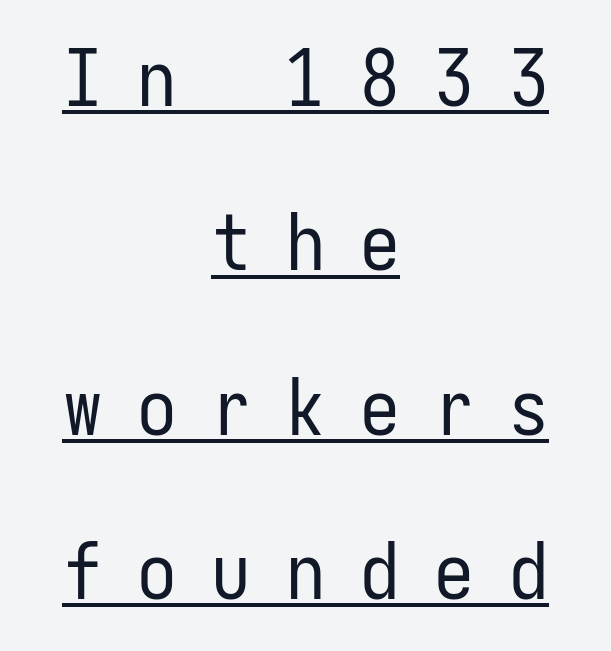
{"serif": "no", "italic": "no", "bold": "no", "weight": "regular", "width": "condensed", "stroke_contrast": "low", "x_height": "medium", "monospaced": "yes", "underline": "yes", "align": "center", "line_spacing": "loose", "line_spacing_ratio": 2.08, "letter_spacing": "wide", "letter_spacing_em": 0.44, "glyph_px": 79}
